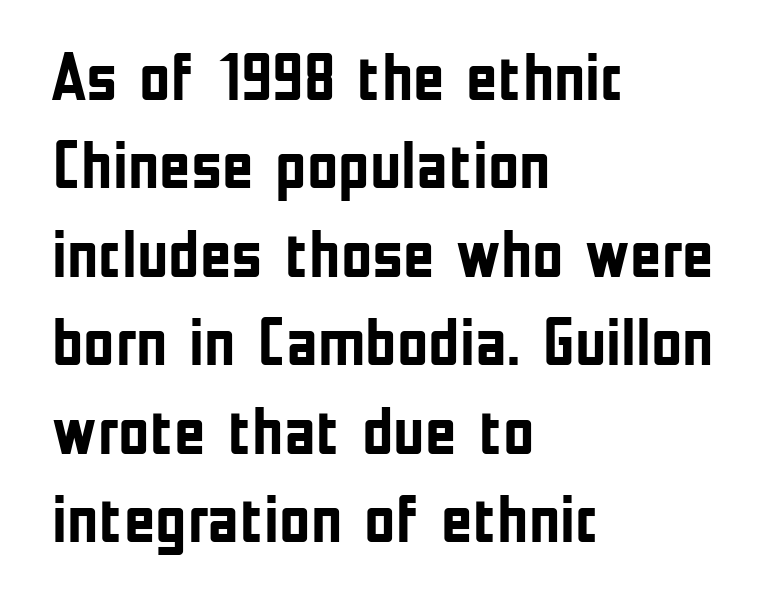
Does the lettering tilt? It doesn't — this is upright. Students, observe: this is what conventionally led text looks like. Between one letter and the next there's only the usual sliver of space. Letters rest on an invisible, unmarked baseline.
